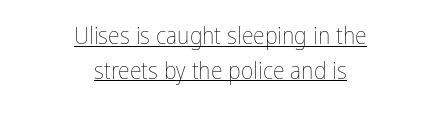
Q: Is the text bold? A: No.
Q: Is the text italic (slanted)? A: No, it is upright.
Q: Is the text underlined? A: Yes.
Q: How is the paragraph aligned? A: Centered.
Q: Is the spacing between letters normal or unusually wide? A: Normal.
Q: Is the spacing between lines tight, normal or loose? A: Normal.
